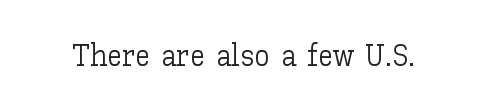
{"italic": "no", "bold": "no", "weight": "light", "width": "normal", "stroke_contrast": "low", "x_height": "medium", "monospaced": "no", "underline": "no", "letter_spacing": "normal", "letter_spacing_em": 0.0, "glyph_px": 30}
